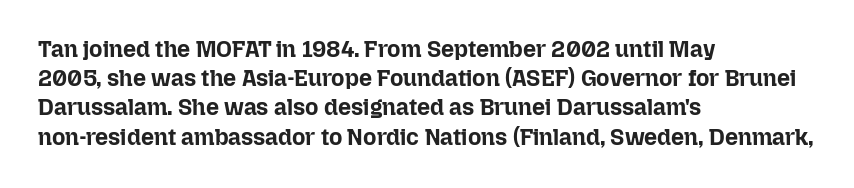
Is the block centered? No — it sits flush against the left margin. Strong, thick strokes mark this as bold type. Plain, unruled lines of type. Nothing unusual about the tracking: characters are spaced as the font intends. When letters stand straight like this, we call the style roman or upright. One glance says typical: line gaps are just what's usual.
